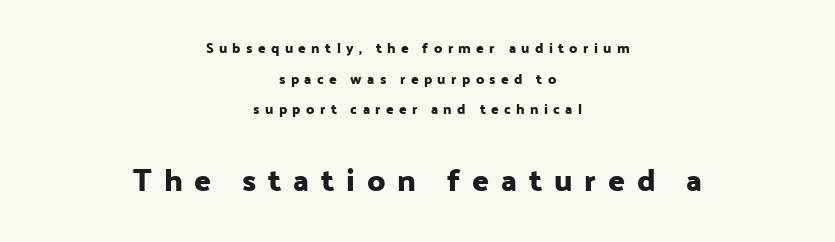
Note the varied advance widths — an 'i' is clearly narrower than an 'm'. The tracking reads as deliberately expanded to a designer's eye. A student would notice the bottom passage is typeset larger than what precedes it. The characters display no serif detailing; their extremities are plain. Casual observation: everything's sitting right in the middle. Notice the wide empty band between every row — that's loose leading.
